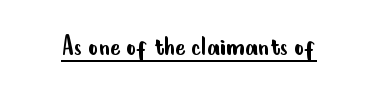
The rendered words wear a rule along their underside. Is the stroke heavy? The answer is a plain regular-or-lighter. Think of a printed novel: that variable character pitch is what you see here. Upright lettering throughout.
